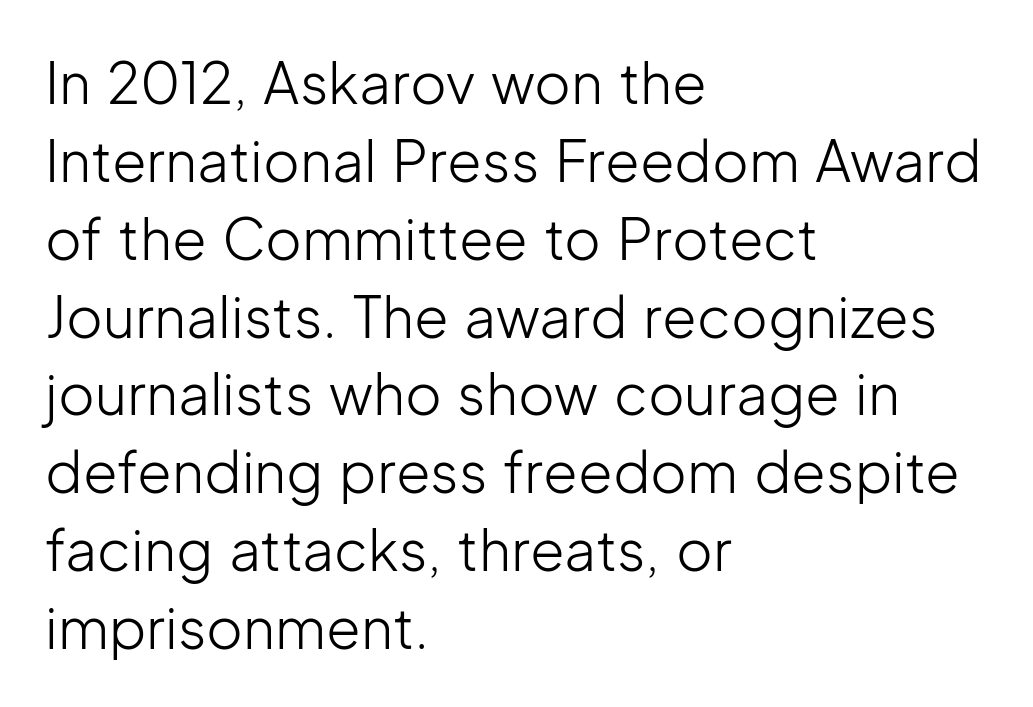
The image shows 56 px light sans-serif type, upright; set left-aligned, normal line spacing (1.39x), normal letter spacing, not underlined; low stroke contrast and a medium x-height.
